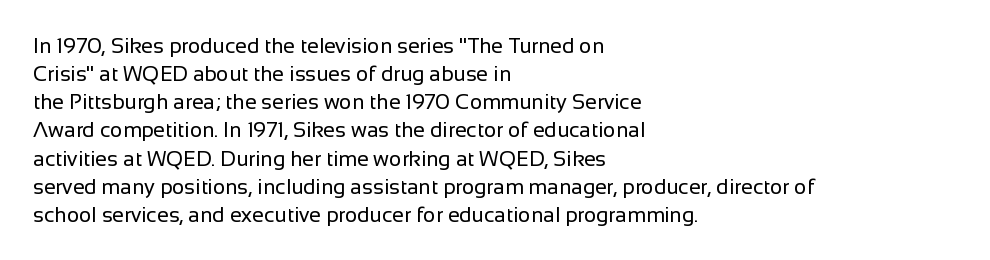
Q: Is the text bold? A: No.
Q: Is the text italic (slanted)? A: No, it is upright.
Q: Is the text underlined? A: No.
Q: How is the paragraph aligned? A: Left-aligned.
Q: Is the spacing between letters normal or unusually wide? A: Normal.
Q: Is the spacing between lines tight, normal or loose? A: Normal.
